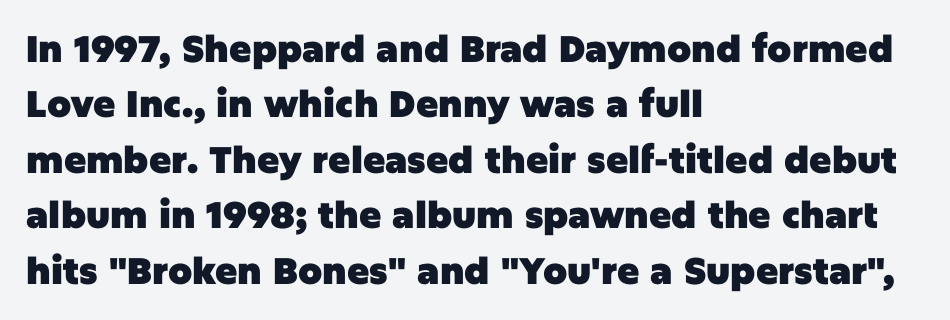
The image shows 37 px heavy sans-serif type, upright; set left-aligned, normal line spacing (1.5x), normal letter spacing, not underlined; low stroke contrast and a large x-height.
